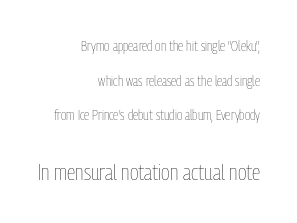
{"italic": "no", "bold": "no", "underline": "no", "align": "right", "line_spacing": "loose", "line_spacing_ratio": 2.47, "letter_spacing": "normal", "letter_spacing_em": 0.0, "larger_block": "second", "size_ratio": 1.57, "glyph_px": 22}
